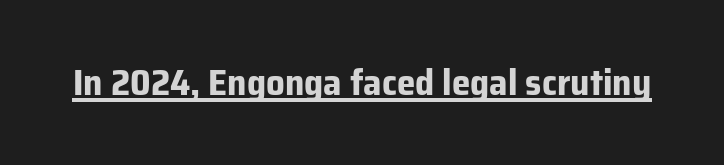
The image shows 37 px bold sans-serif type, upright; set normal letter spacing, underlined; low stroke contrast and a medium x-height.
